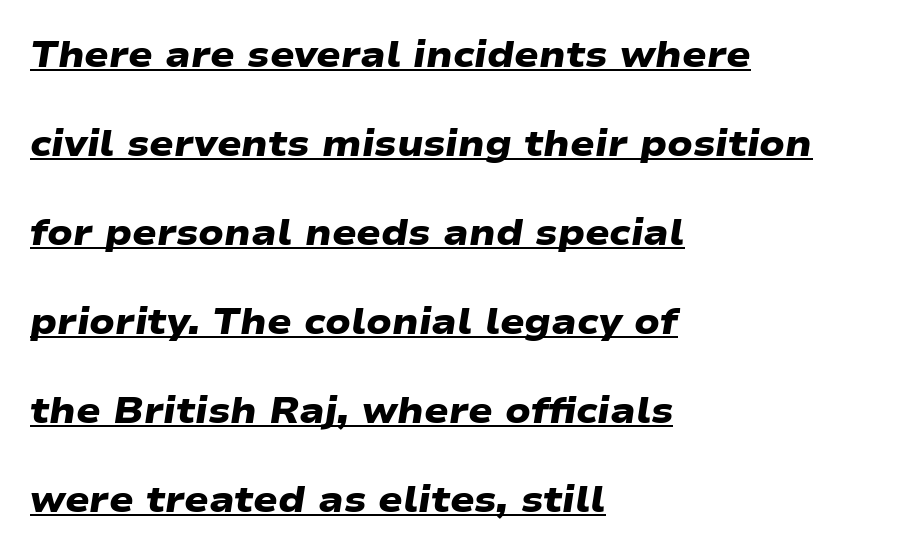
Think of a printed novel: that variable character pitch is what you see here. This sample uses plain, unmodified letter spacing. Does the weight exceed regular? Yes, all the way to bold. I'd call this a sans setting — the letters go barefoot. A typographer would call this underscored text. Teacher's note: observe the even left margin — that is flush-left alignment.
